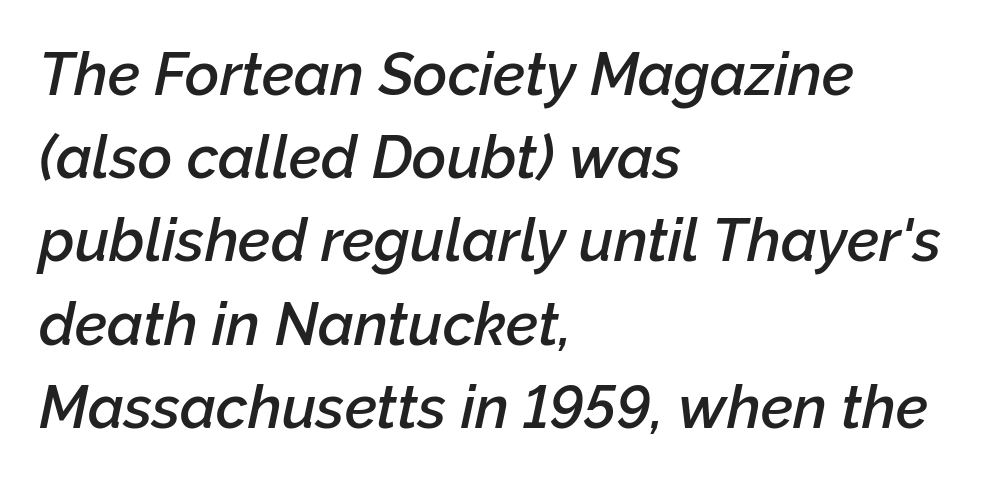
Q: Is the text bold? A: Semi-bold.
Q: Is the text italic (slanted)? A: Yes, it leans right by about 12 degrees.
Q: Is the text underlined? A: No.
Q: How is the paragraph aligned? A: Left-aligned.
Q: Is the spacing between letters normal or unusually wide? A: Normal.
Q: Is the spacing between lines tight, normal or loose? A: Normal.
Q: Width (condensed, normal, or wide)? A: Normal.
Q: Stroke contrast? A: Low.
Q: x-height? A: Medium.
Q: Monospaced? A: No.
